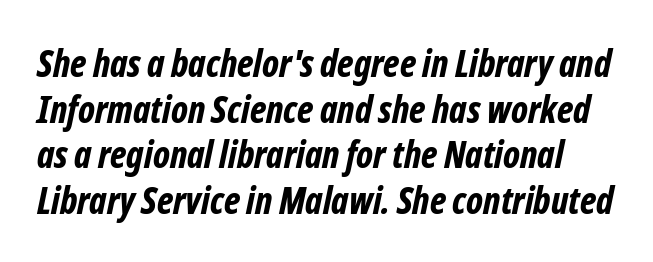
The image shows 37 px bold, condensed type, italic (leaning right); set line spacing 1.23x, normal letter spacing, not underlined; low stroke contrast and a medium x-height.
